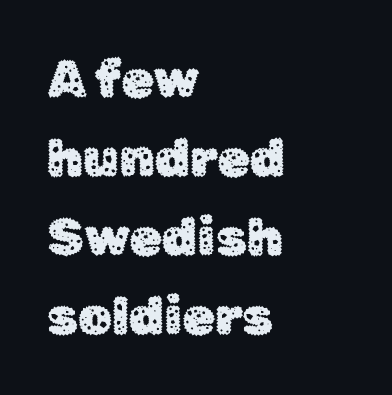
Type style note: lacks serifs. No extra tracking has been applied to these lines. Spacing verdict: proportional, widths tailored to each character. This sample keeps an unexceptional amount of space between lines. Just letters on the line, the space beneath them empty. A student would call this left alignment; a typographer would say flush left, rag right.
